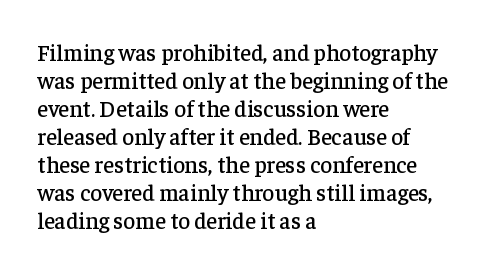
Look at the tracking — it's just the regular setting, nothing added. Caption: multi-line text, flush left, ragged right. Notice how the stems are strictly vertical — no italics here. A clean baseline with only descenders dipping below it.
